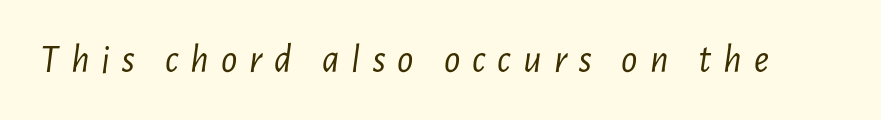
In terms of letterspacing, this is a distinctly airy, spread setting. The characters are drawn with everyday or finer stroke widths. A bare baseline throughout the passage. Note the varied advance widths — an 'i' is clearly narrower than an 'm'. An italicized treatment has been applied to the whole sample.
